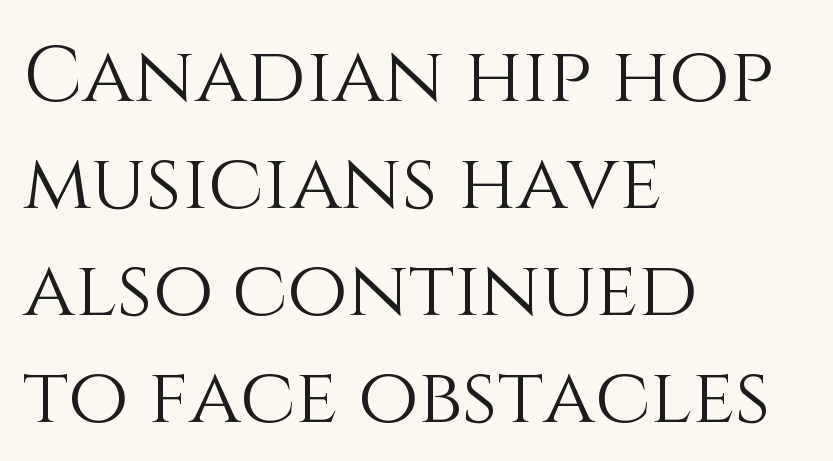
{"italic": "no", "bold": "no", "weight": "light", "width": "normal", "stroke_contrast": "medium", "x_height": "large", "monospaced": "no", "underline": "no", "align": "left", "line_spacing": "normal", "line_spacing_ratio": 1.37, "letter_spacing": "normal", "letter_spacing_em": 0.0, "glyph_px": 78}
